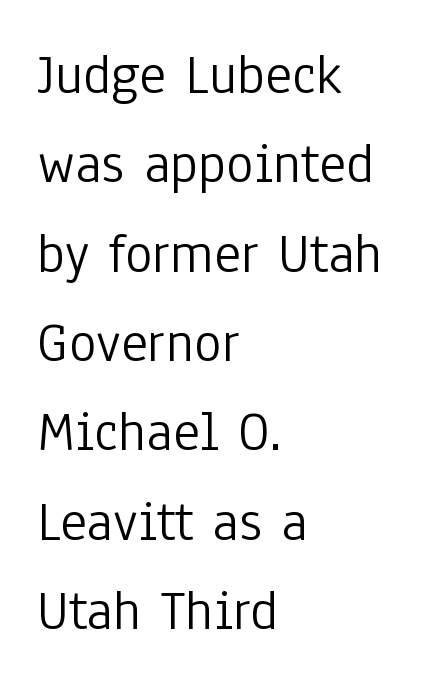
This rendering leaves character spacing at its baseline value. Weight: regular or lighter. If you measured baseline to baseline, you'd find a middling distance. The characters display no serif detailing; their extremities are plain. Underline: absent.
